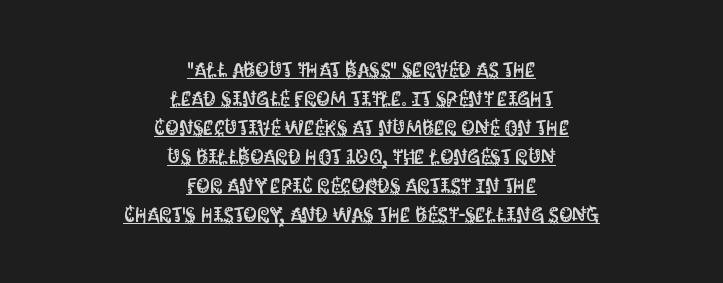
The image shows 21 px text type, upright; set centered, normal line spacing (1.38x), normal letter spacing, underlined.
